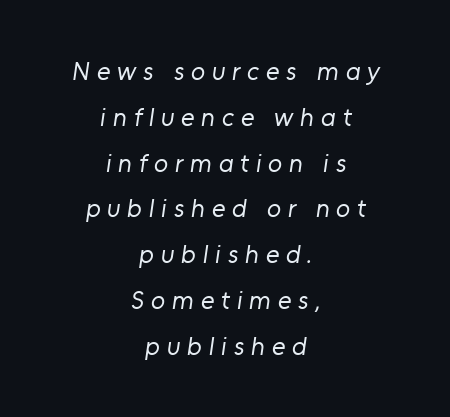
Q: Is the text bold? A: No.
Q: Is the text underlined? A: No.
Q: How is the paragraph aligned? A: Centered.
Q: Is the spacing between letters normal or unusually wide? A: Unusually wide.
